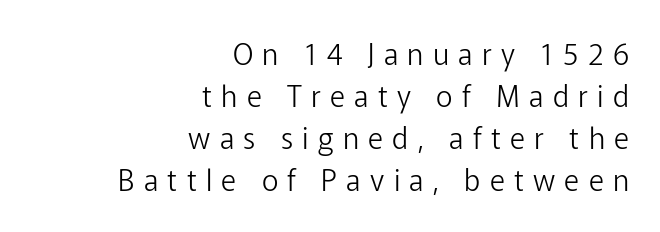
{"serif": "no", "italic": "no", "bold": "no", "weight": "light", "width": "normal", "stroke_contrast": "low", "x_height": "medium", "monospaced": "no", "underline": "no", "align": "right", "line_spacing": "normal", "line_spacing_ratio": 1.45, "letter_spacing": "wide", "letter_spacing_em": 0.32, "glyph_px": 29}
